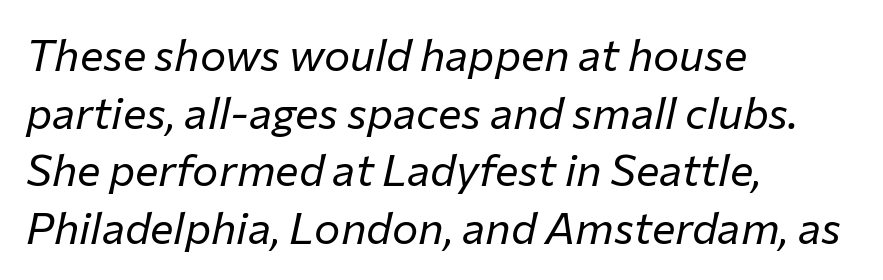
{"italic": "yes", "lean": "right", "slant_degrees": 12, "bold": "no", "weight": "regular", "width": "normal", "stroke_contrast": "low", "x_height": "medium", "monospaced": "no", "underline": "no", "align": "left", "line_spacing": "normal", "line_spacing_ratio": 1.31, "letter_spacing": "normal", "letter_spacing_em": 0.0, "glyph_px": 44}
